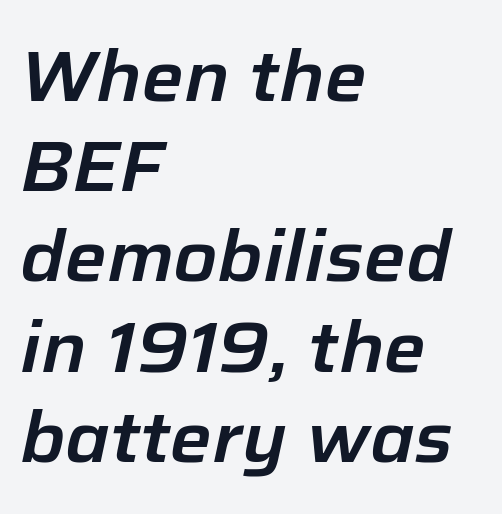
Q: Is the text italic (slanted)? A: Yes, it leans right by about 12 degrees.
Q: Is the text underlined? A: No.
Q: How is the paragraph aligned? A: Left-aligned.
Q: Is the spacing between letters normal or unusually wide? A: Normal.
Q: Is the spacing between lines tight, normal or loose? A: Normal.
Q: Width (condensed, normal, or wide)? A: Normal.
Q: Stroke contrast? A: Low.
Q: x-height? A: Medium.
Q: Monospaced? A: No.
